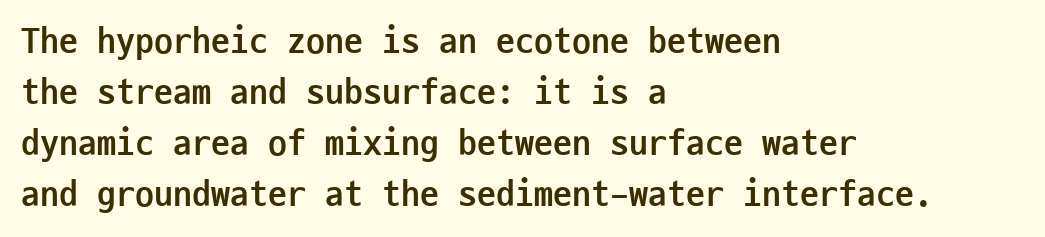
{"serif": "no", "italic": "no", "bold": "yes", "weight": "semibold", "width": "condensed", "stroke_contrast": "low", "x_height": "medium", "monospaced": "yes", "underline": "no", "align": "left", "line_spacing": "normal", "line_spacing_ratio": 1.34, "letter_spacing": "normal", "letter_spacing_em": 0.0, "glyph_px": 38}
